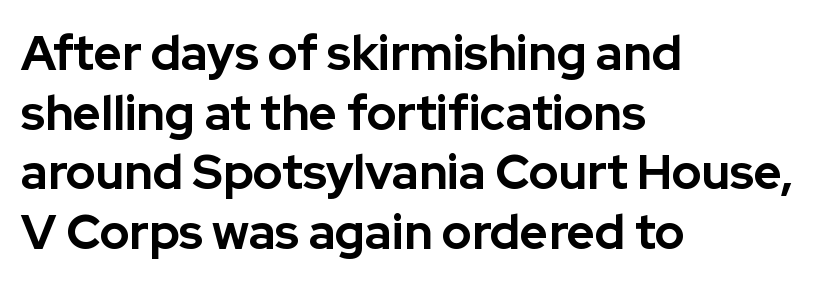
{"serif": "no", "italic": "no", "bold": "yes", "weight": "bold", "width": "normal", "stroke_contrast": "low", "x_height": "medium", "monospaced": "no", "underline": "no", "align": "left", "line_spacing_ratio": 1.24, "letter_spacing": "normal", "letter_spacing_em": 0.0, "glyph_px": 48}
